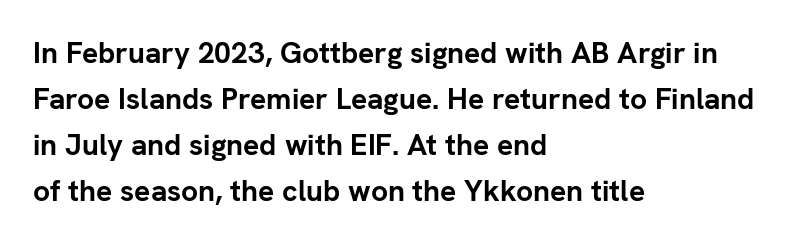
{"serif": "no", "italic": "no", "bold": "yes", "weight": "semibold", "width": "normal", "stroke_contrast": "low", "x_height": "medium", "monospaced": "no", "underline": "no", "align": "left", "line_spacing": "normal", "line_spacing_ratio": 1.53, "letter_spacing": "normal", "letter_spacing_em": 0.0, "glyph_px": 30}
